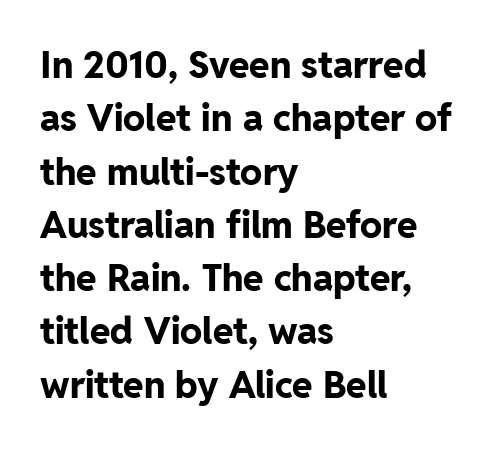
The image shows 37 px bold sans-serif type, upright; set left-aligned, normal line spacing (1.44x), normal letter spacing, not underlined; low stroke contrast and a medium x-height.
